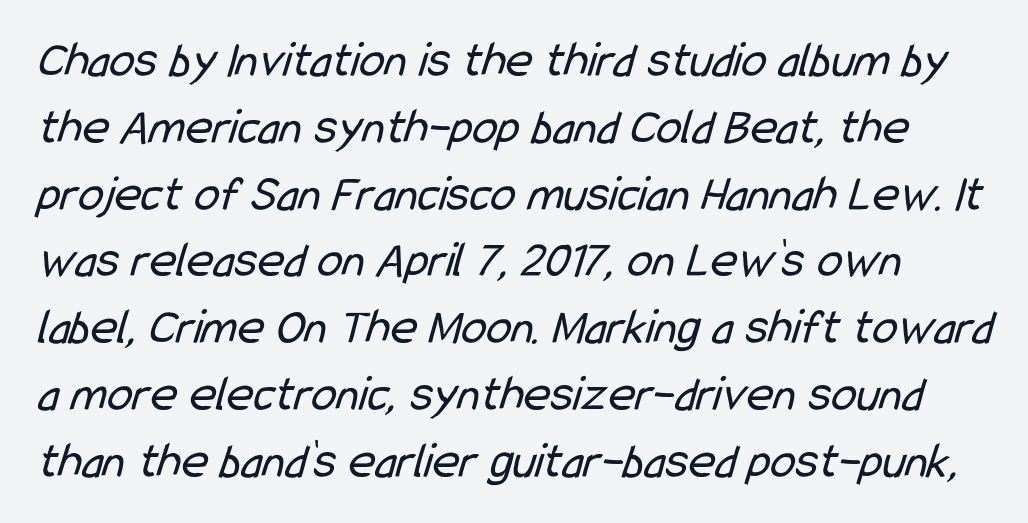
{"serif": "no", "bold": "no", "weight": "regular", "width": "condensed", "stroke_contrast": "low", "x_height": "medium", "monospaced": "no", "underline": "no", "line_spacing": "normal", "line_spacing_ratio": 1.31, "letter_spacing": "normal", "letter_spacing_em": 0.0, "glyph_px": 51}
